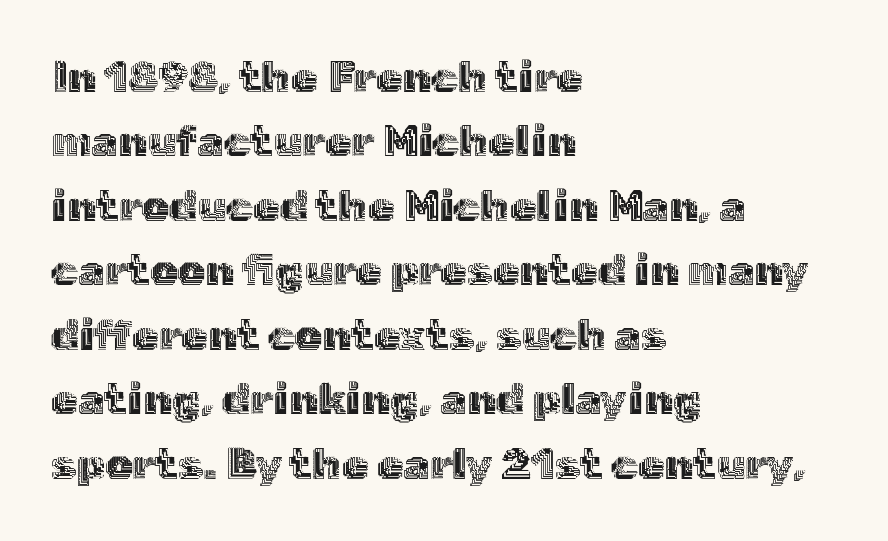
A normal amount of white space separates one row of letters from the next. Style check: upright. The lines are quadded left. You could not count columns in this text — the font is proportionally spaced.
